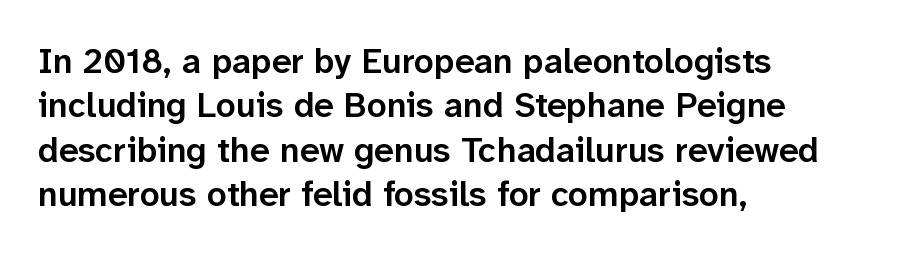
Q: Is the text bold? A: Semi-bold.
Q: Is the text italic (slanted)? A: No, it is upright.
Q: Is the typeface a serif or a sans-serif typeface? A: Sans-serif.
Q: Is the text underlined? A: No.
Q: How is the paragraph aligned? A: Left-aligned.
Q: Is the spacing between letters normal or unusually wide? A: Normal.
Q: Is the spacing between lines tight, normal or loose? A: Normal.
Q: Width (condensed, normal, or wide)? A: Normal.
Q: Stroke contrast? A: Low.
Q: x-height? A: Medium.
Q: Monospaced? A: No.
